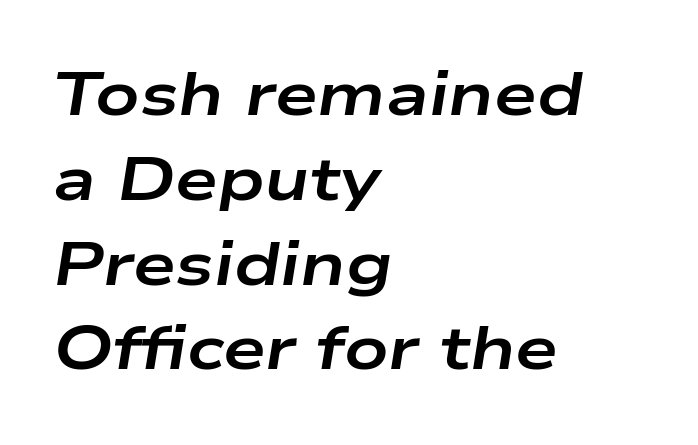
Q: Is the text bold? A: Yes.
Q: Is the text italic (slanted)? A: Yes, it leans right by about 9 degrees.
Q: Is the text underlined? A: No.
Q: How is the paragraph aligned? A: Left-aligned.
Q: Is the spacing between letters normal or unusually wide? A: Normal.
Q: Is the spacing between lines tight, normal or loose? A: Normal.
Q: Width (condensed, normal, or wide)? A: Wide.
Q: Stroke contrast? A: Low.
Q: x-height? A: Medium.
Q: Monospaced? A: No.
